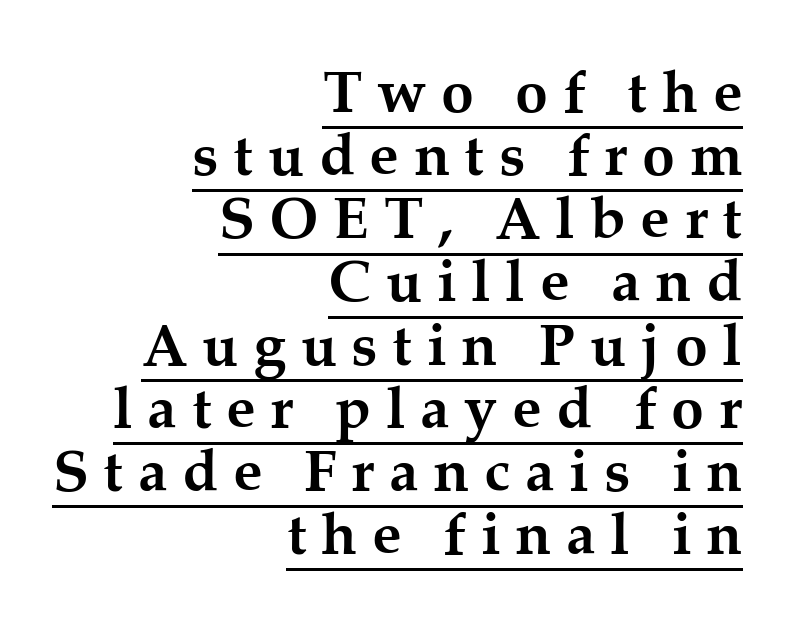
The lettering stays uniformly vertical, giving the passage a roman look. Its strokes are broad and dark, the hallmark of bold type. Observe the serifs anchoring each vertical stroke in this sample. The letters advance in unequal steps, a hallmark of proportional type.
